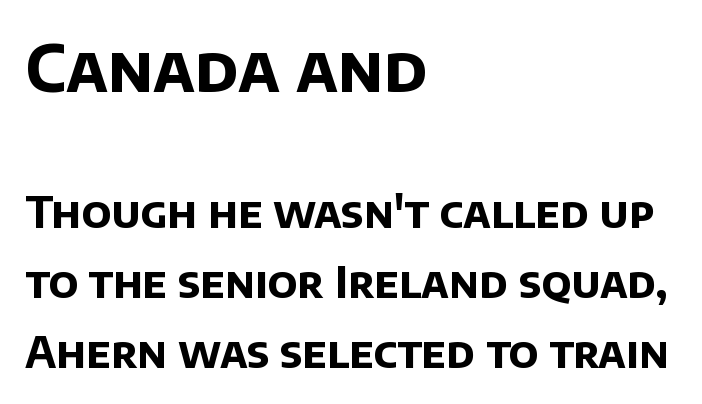
{"serif": "no", "bold": "yes", "weight": "bold", "width": "normal", "stroke_contrast": "low", "x_height": "large", "monospaced": "no", "underline": "no", "align": "left", "line_spacing": "normal", "line_spacing_ratio": 1.63, "letter_spacing": "normal", "letter_spacing_em": 0.0, "larger_block": "first", "size_ratio": 1.51, "glyph_px": 65}
